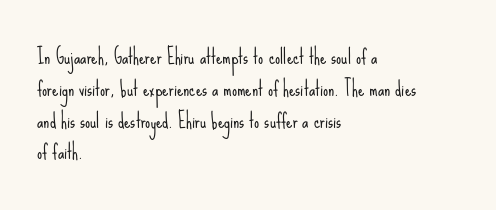
The image shows 20 px text type, upright; set left-aligned, normal line spacing (1.59x), normal letter spacing, not underlined.
